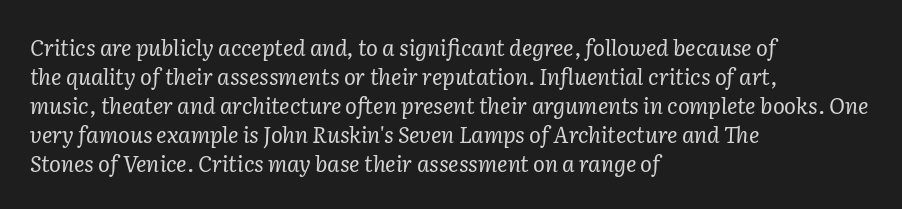
Stem width sits at or under what a default text font uses. Words float on clear page, feet unadorned. The rag falls on the right side of this text block. Horizontal bands of white between lines are of average thickness. The face used here is rendered with its standard letterfit. Rendered with sloped, italic letterforms.
